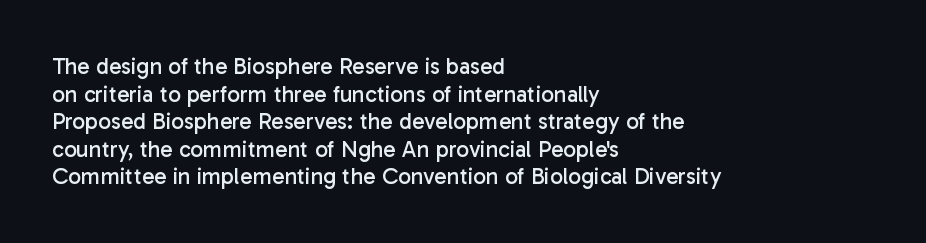
Q: Is the text bold? A: No.
Q: Is the text italic (slanted)? A: No, it is upright.
Q: Is the text underlined? A: No.
Q: How is the paragraph aligned? A: Left-aligned.
Q: Is the spacing between letters normal or unusually wide? A: Normal.
